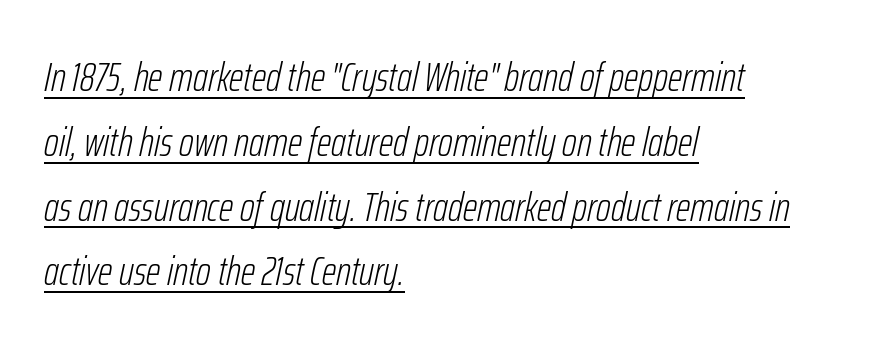
Observe the lean: these are italic letterforms. This sample has the flowing, uneven cadence of proportional lettering. The horizontal fit of the characters is conventional and even. Every word sits above its own underline. How would I describe the line gaps? Plain and ordinary.
